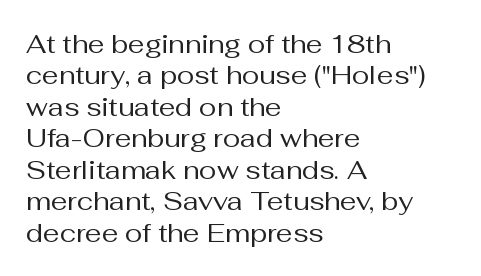
What stands out about the letter spacing? Nothing — it is the standard amount. The rendering anchors every line to the left-hand side. A light-to-regular cut is what we see here. Ordinary non-slanted type is in use.
